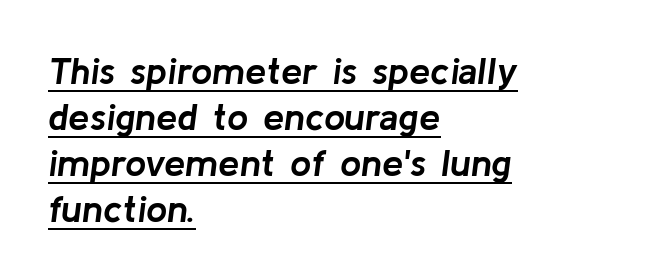
Horizontal alignment here is leftward, the default for most running prose. Looks like regular typesetting: each glyph gets only the width it needs. The characters look thick and weighty, a clear bold. Emphasis-style slanted type is in use.
